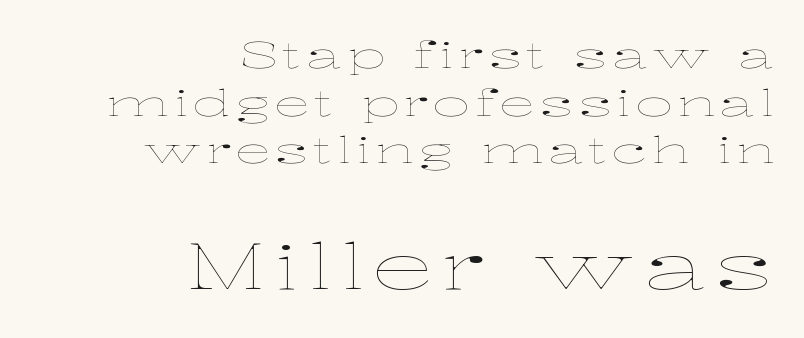
The image shows 63 px thin, wide type, upright; set right-aligned, normal line spacing (1.32x), not underlined; the second (bottom) block is 1.75x larger; low stroke contrast and a medium x-height.
